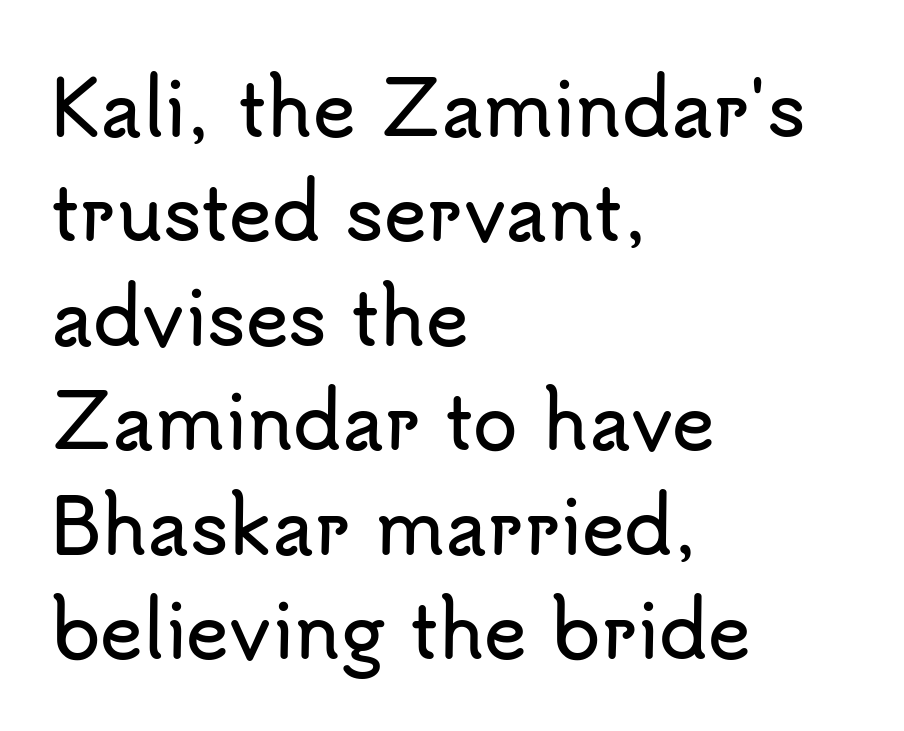
{"serif": "no", "italic": "no", "width": "normal", "stroke_contrast": "low", "x_height": "small", "monospaced": "no", "underline": "no", "align": "left", "line_spacing": "normal", "line_spacing_ratio": 1.43, "letter_spacing": "normal", "letter_spacing_em": 0.0, "glyph_px": 73}
